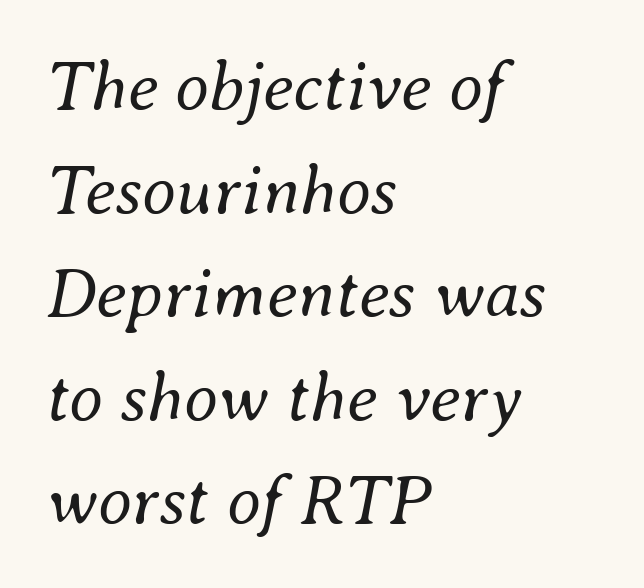
Caption: standard tracking, unaltered. This block has exactly the height ordinary leading produces. A clean baseline with only descenders dipping below it. The text block is weighted toward the left margin, trailing off unevenly rightward. The letters look calm and open, with moderate or lighter stems.
